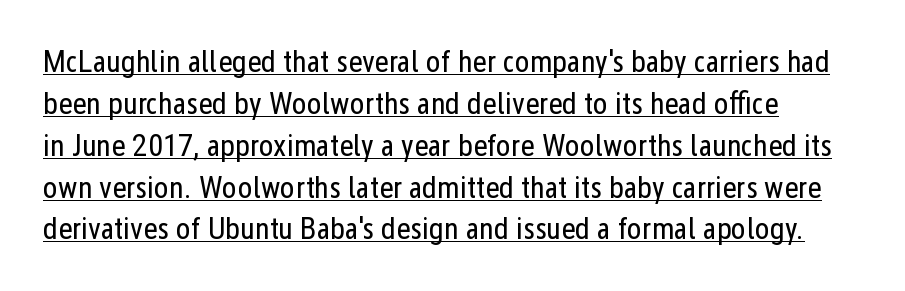
The image shows 31 px regular-weight, condensed sans-serif type, upright; set left-aligned, normal line spacing (1.35x), normal letter spacing, underlined; low stroke contrast and a medium x-height.
